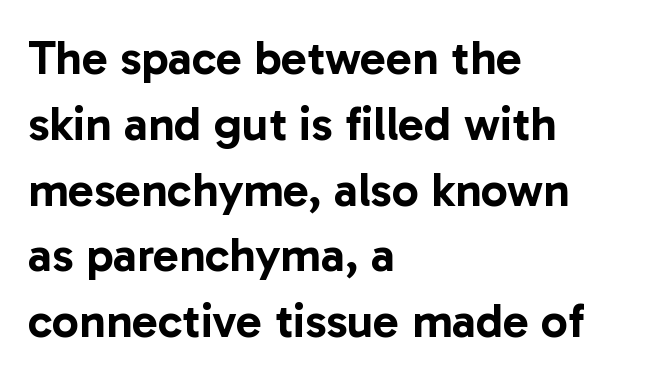
{"serif": "no", "italic": "no", "width": "normal", "stroke_contrast": "low", "x_height": "medium", "monospaced": "no", "underline": "no", "align": "left", "line_spacing": "normal", "line_spacing_ratio": 1.37, "letter_spacing": "normal", "letter_spacing_em": 0.0, "glyph_px": 48}
